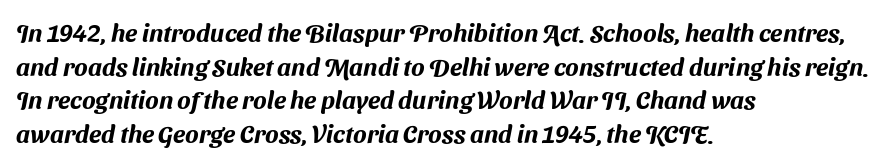
{"underline": "no", "align": "left", "line_spacing": "normal", "line_spacing_ratio": 1.35, "letter_spacing": "normal", "letter_spacing_em": 0.0, "glyph_px": 25}
